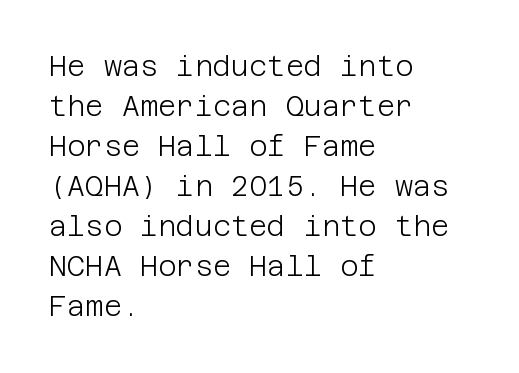
Q: Is the text bold? A: No.
Q: Is the text italic (slanted)? A: No, it is upright.
Q: Is the typeface a serif or a sans-serif typeface? A: Sans-serif.
Q: Is the text underlined? A: No.
Q: How is the paragraph aligned? A: Left-aligned.
Q: Is the spacing between letters normal or unusually wide? A: Normal.
Q: Is the spacing between lines tight, normal or loose? A: Normal.
Q: Width (condensed, normal, or wide)? A: Normal.
Q: Stroke contrast? A: Low.
Q: x-height? A: Large.
